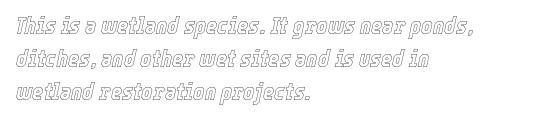
{"italic": "yes", "lean": "right", "slant_degrees": 12, "underline": "no", "align": "left", "line_spacing": "normal", "line_spacing_ratio": 1.38, "letter_spacing": "normal", "letter_spacing_em": 0.0, "glyph_px": 24}
